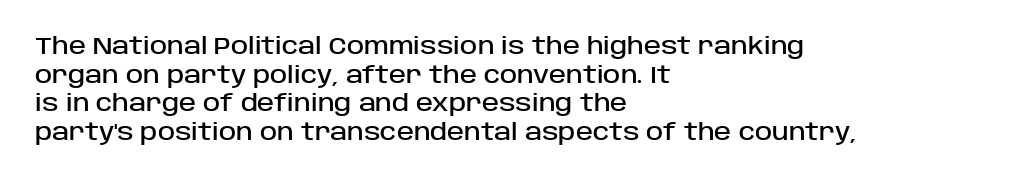
Q: Is the text italic (slanted)? A: No, it is upright.
Q: Is the text underlined? A: No.
Q: How is the paragraph aligned? A: Left-aligned.
Q: Is the spacing between letters normal or unusually wide? A: Normal.
